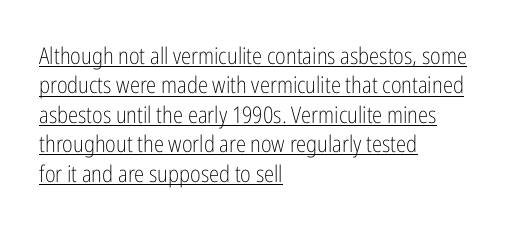
Q: Is the text bold? A: No.
Q: Is the text italic (slanted)? A: No, it is upright.
Q: Is the text underlined? A: Yes.
Q: How is the paragraph aligned? A: Left-aligned.
Q: Is the spacing between letters normal or unusually wide? A: Normal.
Q: Is the spacing between lines tight, normal or loose? A: Normal.
